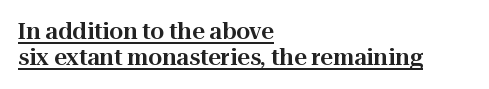
Horizontal alignment here is leftward, the default for most running prose. In terms of letterspacing, this is plain default setting. Designer's note — italics off, roman on. This rendering features underlined lettering.
